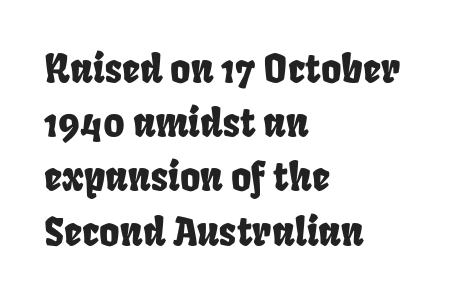
The image shows 39 px condensed sans-serif type; set left-aligned, normal line spacing (1.39x), normal letter spacing, not underlined; low stroke contrast and a large x-height.
